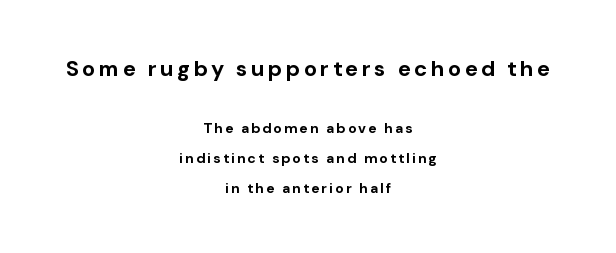
The image shows 22 px bold type, upright; set centered, loose line spacing (2.15x), not underlined; the first (top) block is 1.57x larger.
